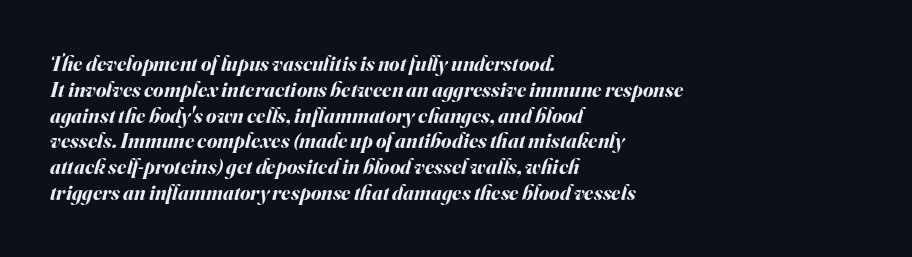
The image shows 21 px bold type, italic (leaning right); set left-aligned, line spacing 1.23x, normal letter spacing, not underlined.
